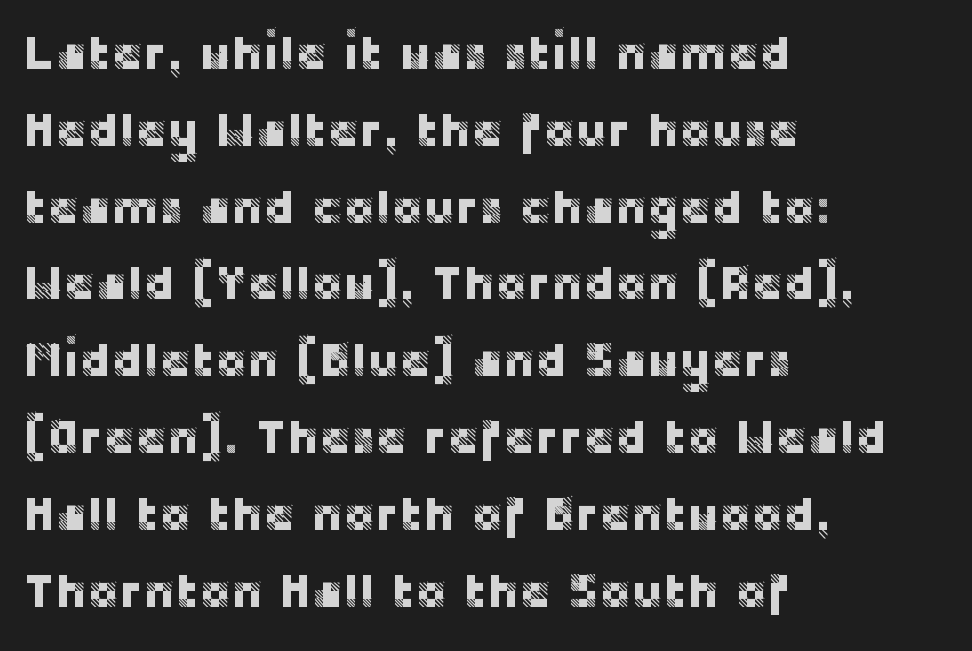
The image shows 48 px sans-serif type, upright; set left-aligned, normal line spacing (1.6x), normal letter spacing, not underlined; low stroke contrast and a large x-height.
